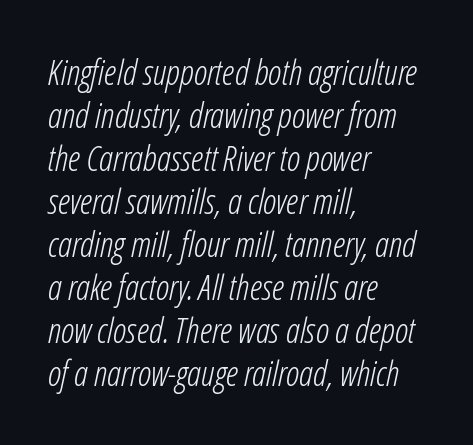
{"italic": "yes", "lean": "right", "slant_degrees": 12, "bold": "no", "weight": "light", "width": "condensed", "stroke_contrast": "low", "x_height": "medium", "monospaced": "no", "underline": "no", "align": "left", "line_spacing_ratio": 1.23, "letter_spacing": "normal", "letter_spacing_em": 0.0, "glyph_px": 35}
